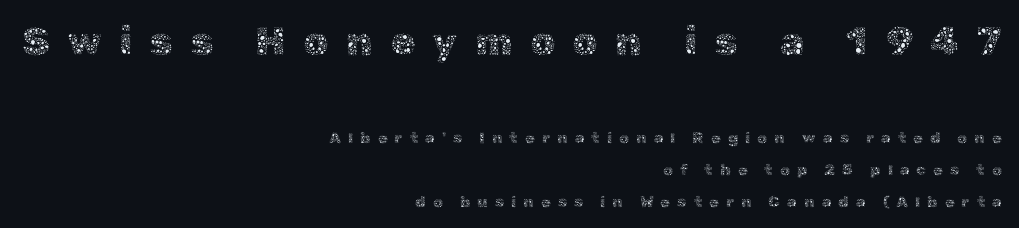
{"italic": "no", "bold": "no", "weight": "thin", "width": "normal", "x_height": "medium", "monospaced": "no", "underline": "no", "align": "right", "line_spacing": "loose", "line_spacing_ratio": 1.98, "letter_spacing": "wide", "letter_spacing_em": 0.43, "larger_block": "first", "size_ratio": 2.5, "glyph_px": 40}
